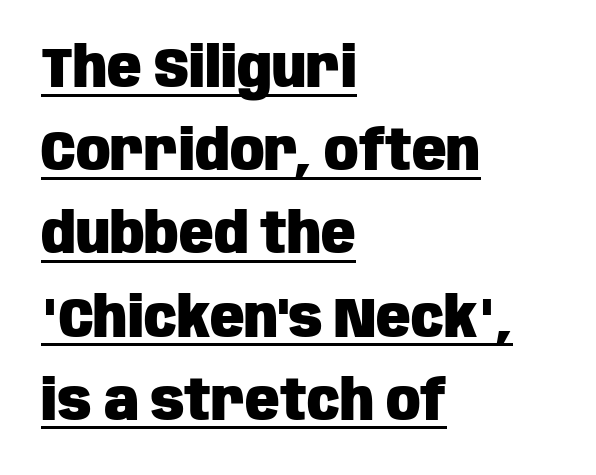
The image shows 57 px heavy, condensed sans-serif type, upright; set left-aligned, normal line spacing (1.46x), normal letter spacing, underlined; low stroke contrast and a large x-height.
